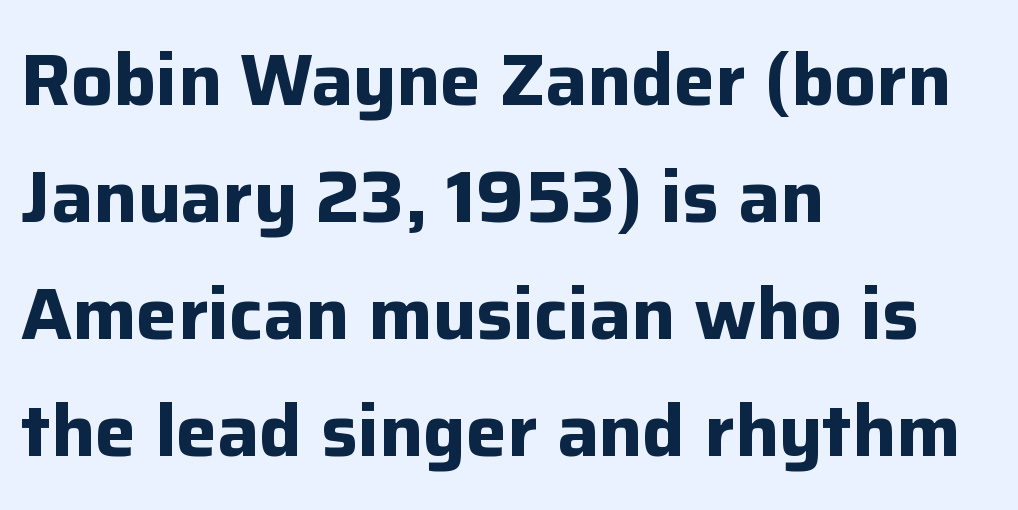
{"serif": "no", "italic": "no", "bold": "yes", "weight": "bold", "width": "normal", "stroke_contrast": "low", "x_height": "medium", "monospaced": "no", "underline": "no", "align": "left", "line_spacing": "normal", "line_spacing_ratio": 1.58, "letter_spacing": "normal", "letter_spacing_em": 0.0, "glyph_px": 74}
